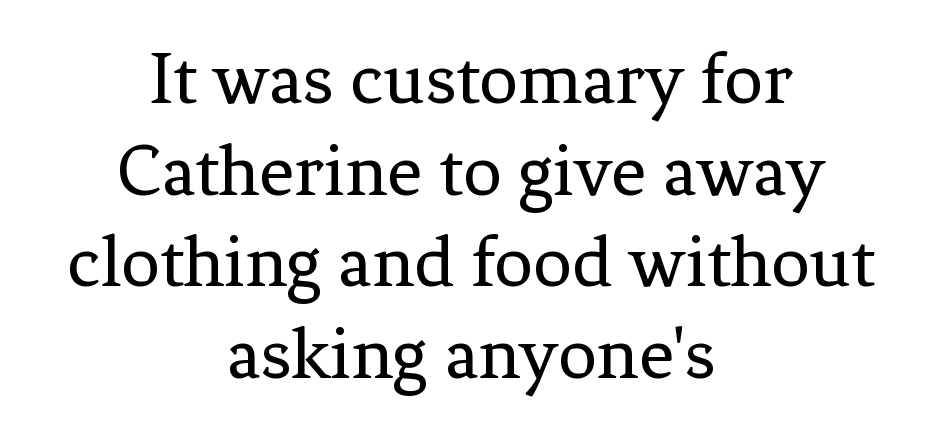
Q: Is the text bold? A: No.
Q: Is the text italic (slanted)? A: No, it is upright.
Q: Is the typeface a serif or a sans-serif typeface? A: Serif.
Q: Is the text underlined? A: No.
Q: How is the paragraph aligned? A: Centered.
Q: Is the spacing between letters normal or unusually wide? A: Normal.
Q: Width (condensed, normal, or wide)? A: Normal.
Q: Stroke contrast? A: Low.
Q: x-height? A: Medium.
Q: Monospaced? A: No.
